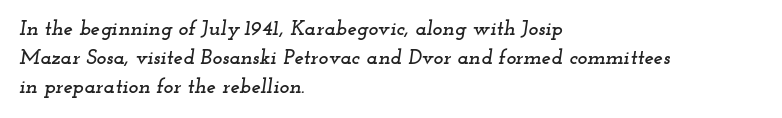
Q: Is the text italic (slanted)? A: Yes, it leans right by about 12 degrees.
Q: Is the text underlined? A: No.
Q: How is the paragraph aligned? A: Left-aligned.
Q: Is the spacing between letters normal or unusually wide? A: Normal.
Q: Is the spacing between lines tight, normal or loose? A: Normal.
